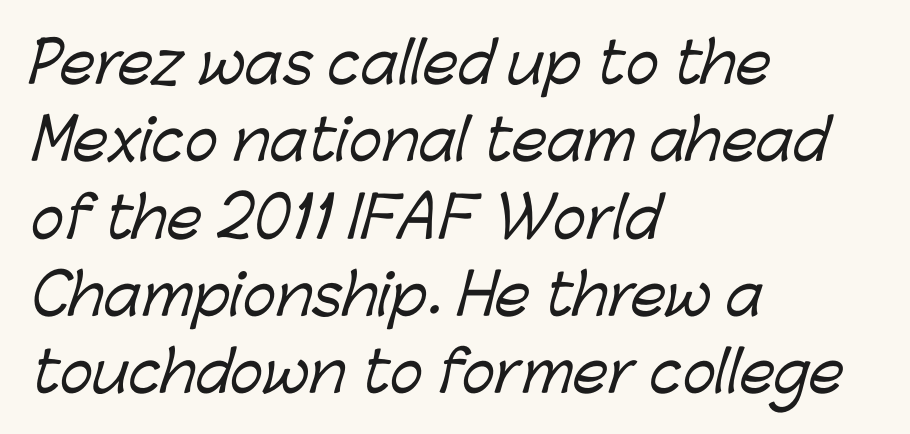
Notice how the passage keeps a crisp vertical edge on the left only. A sans-serif font was chosen for this passage. Standard letterfit; no display-style spreading of the glyphs. Regarding leading, the lines here are spaced in the standard way. The words here are not underlined. The passage shown is typed in a proportional face where columns would drift.
